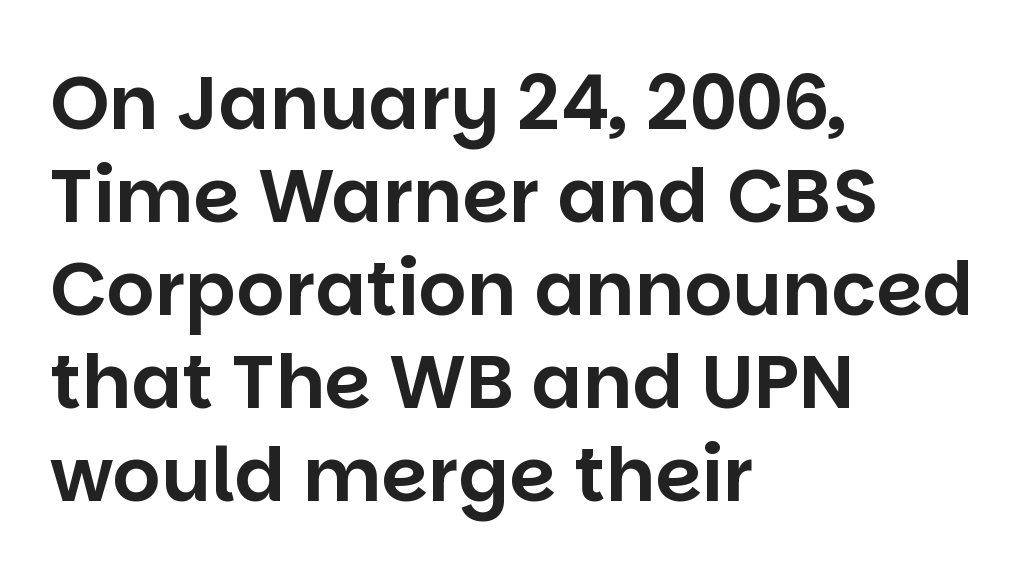
Short note: letters normally spaced. Proportional: the letters do not fall into vertical columns. The characters display no serif detailing; their extremities are plain. Clear beneath every line of the passage. Upright lettering throughout. The text block is weighted toward the left margin, trailing off unevenly rightward.
